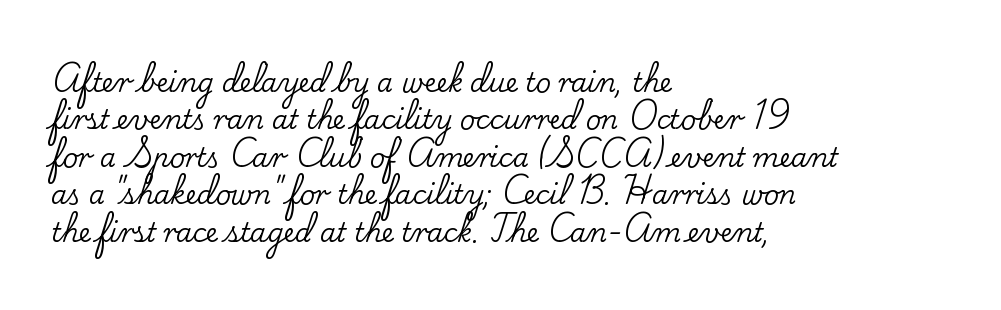
Q: Is the text italic (slanted)? A: Yes.
Q: Is the text underlined? A: No.
Q: How is the paragraph aligned? A: Left-aligned.
Q: Is the spacing between letters normal or unusually wide? A: Normal.
Q: Is the spacing between lines tight, normal or loose? A: Normal.
